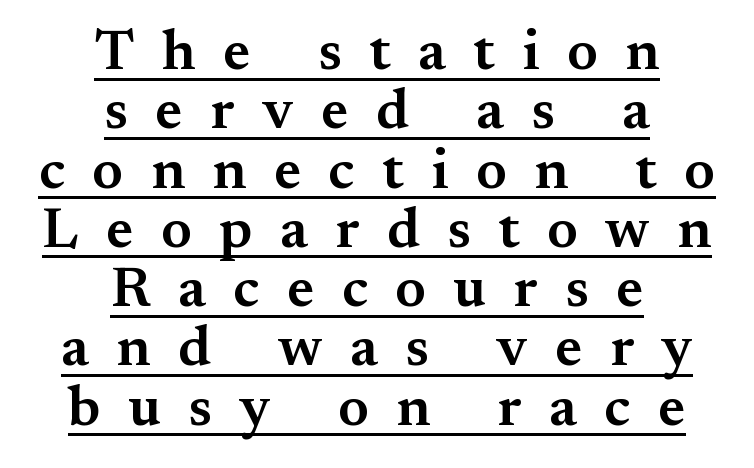
The image shows 57 px semibold serif type, upright; set centered, tight line spacing (1.04x), unusually wide letter spacing (+0.48 em), underlined; medium stroke contrast and a small x-height.
